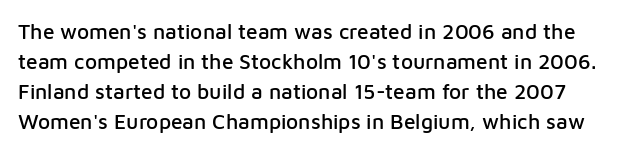
Q: Is the text italic (slanted)? A: No, it is upright.
Q: Is the text underlined? A: No.
Q: Is the spacing between letters normal or unusually wide? A: Normal.
Q: Is the spacing between lines tight, normal or loose? A: Normal.
